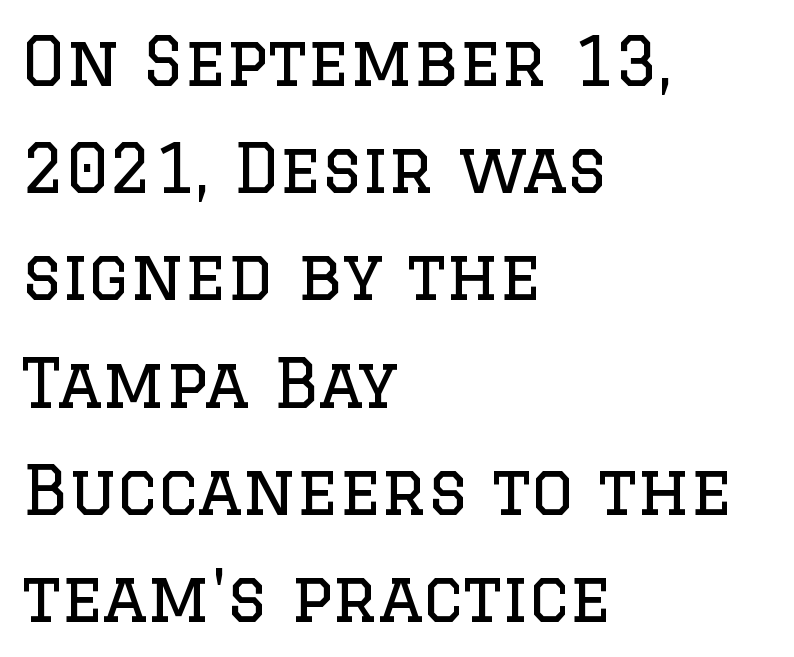
The image shows 67 px regular-weight serif type, upright; set left-aligned, normal line spacing (1.6x), normal letter spacing, not underlined; low stroke contrast and a large x-height.
